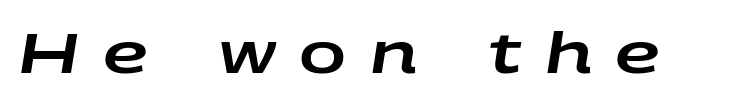
The image shows 56 px wide type, italic (leaning right); set unusually wide letter spacing (+0.42 em), not underlined; low stroke contrast and a large x-height.
